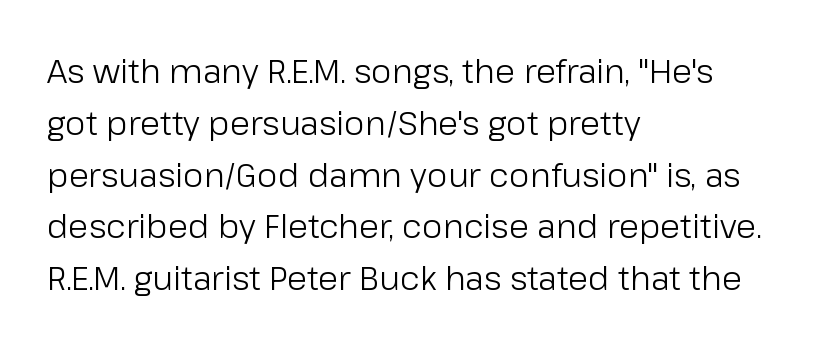
Q: Is the text bold? A: No.
Q: Is the text italic (slanted)? A: No, it is upright.
Q: Is the typeface a serif or a sans-serif typeface? A: Sans-serif.
Q: Is the text underlined? A: No.
Q: How is the paragraph aligned? A: Left-aligned.
Q: Is the spacing between letters normal or unusually wide? A: Normal.
Q: Is the spacing between lines tight, normal or loose? A: Normal.
Q: Width (condensed, normal, or wide)? A: Normal.
Q: Stroke contrast? A: Low.
Q: x-height? A: Medium.
Q: Monospaced? A: No.
